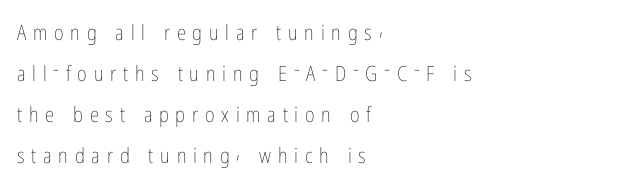
Q: Is the text bold? A: No.
Q: Is the text italic (slanted)? A: No, it is upright.
Q: Is the text underlined? A: No.
Q: How is the paragraph aligned? A: Left-aligned.
Q: Is the spacing between letters normal or unusually wide? A: Unusually wide.
Q: Is the spacing between lines tight, normal or loose? A: Loose.
